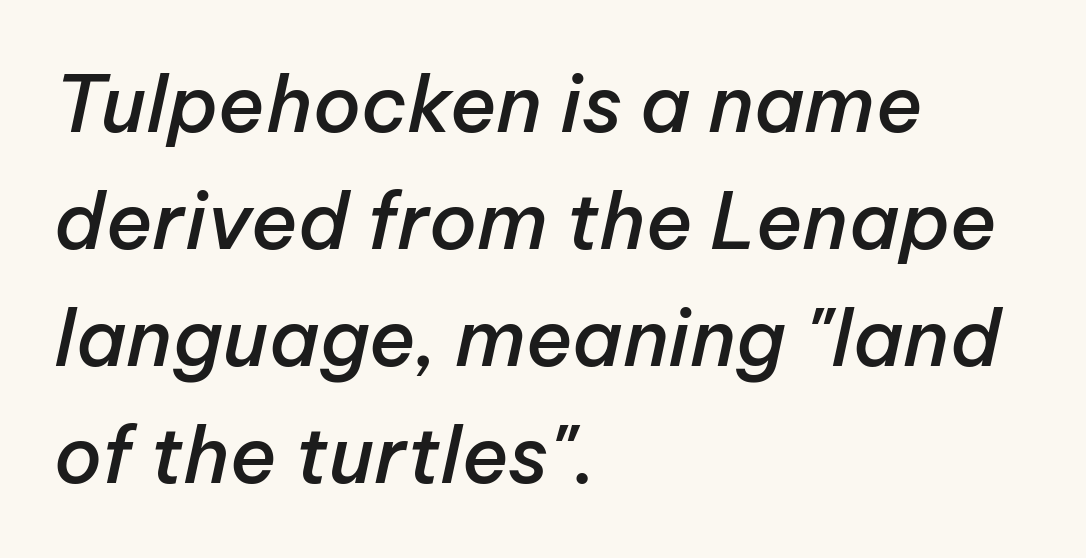
Descender tails drop into unmarked territory. Stems and bowls a touch heavier than normal — semibold. The setting favours the left margin, as ordinary paragraphs usually do. Short note: letters normally spaced.
